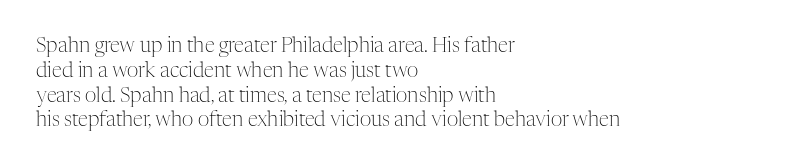
{"italic": "no", "bold": "no", "underline": "no", "align": "left", "line_spacing_ratio": 1.24, "letter_spacing": "normal", "letter_spacing_em": 0.0, "glyph_px": 20}
